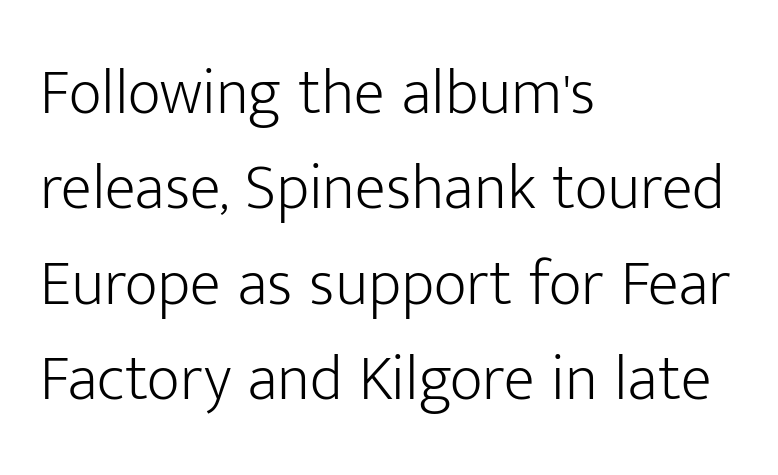
The image shows 64 px light sans-serif type, upright; set left-aligned, normal line spacing (1.49x), normal letter spacing, not underlined; low stroke contrast and a medium x-height.
